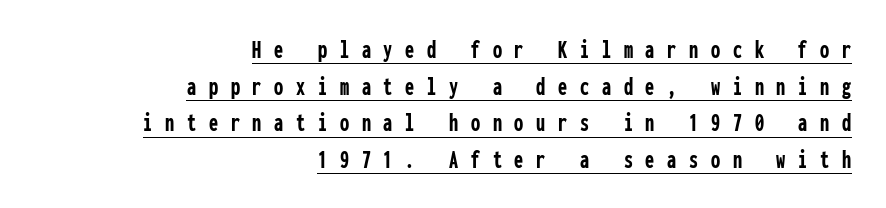
This block has exactly the height ordinary leading produces. The typesetter chose a ragged-left arrangement here. The face used here appears with an underline applied. Every character sits straight up, as roman type does.
